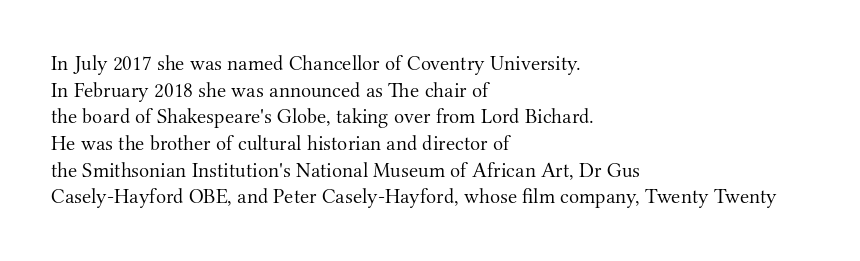
The image shows 21 px text type, upright; set left-aligned, normal line spacing (1.27x), normal letter spacing, not underlined.
